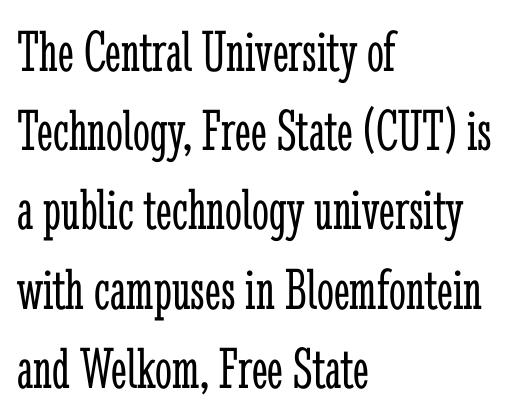
Q: Is the text bold? A: No.
Q: Is the text italic (slanted)? A: No, it is upright.
Q: Is the typeface a serif or a sans-serif typeface? A: Serif.
Q: Is the text underlined? A: No.
Q: How is the paragraph aligned? A: Left-aligned.
Q: Is the spacing between letters normal or unusually wide? A: Normal.
Q: Is the spacing between lines tight, normal or loose? A: Normal.
Q: Width (condensed, normal, or wide)? A: Condensed.
Q: Stroke contrast? A: Low.
Q: x-height? A: Medium.
Q: Monospaced? A: No.
